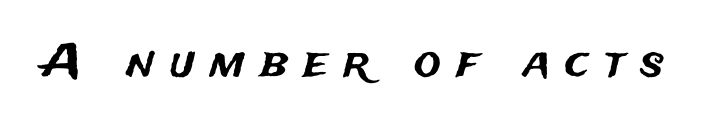
{"serif": "no", "width": "normal", "stroke_contrast": "medium", "x_height": "medium", "monospaced": "no", "underline": "no", "letter_spacing": "wide", "letter_spacing_em": 0.34, "glyph_px": 45}
